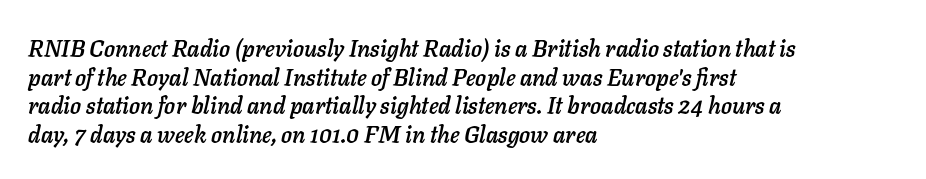
Compared with typical body copy, the letter spacing here is the same. Tall strokes in this sample are angled rather than plumb. The baseline area is clear. A normal amount of white space separates one row of letters from the next. Horizontally, the lines are justified to the leading edge only.
